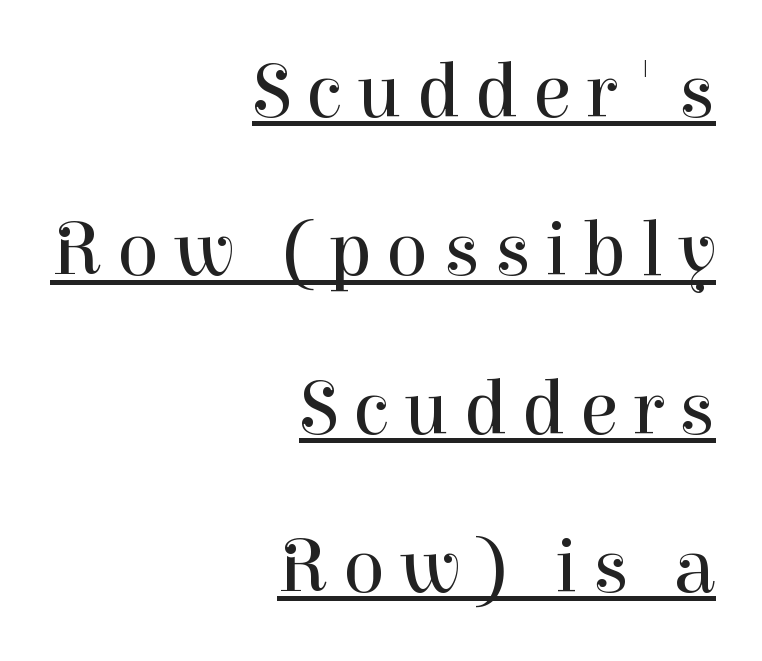
The image shows 78 px regular-weight serif type, upright; set right-aligned, loose line spacing (2.03x), underlined; high stroke contrast and a medium x-height.
